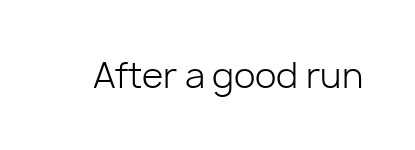
Q: Is the text bold? A: No.
Q: Is the text italic (slanted)? A: No, it is upright.
Q: Is the typeface a serif or a sans-serif typeface? A: Sans-serif.
Q: Is the text underlined? A: No.
Q: Is the spacing between letters normal or unusually wide? A: Normal.
Q: Width (condensed, normal, or wide)? A: Normal.
Q: Stroke contrast? A: Low.
Q: x-height? A: Medium.
Q: Monospaced? A: No.
